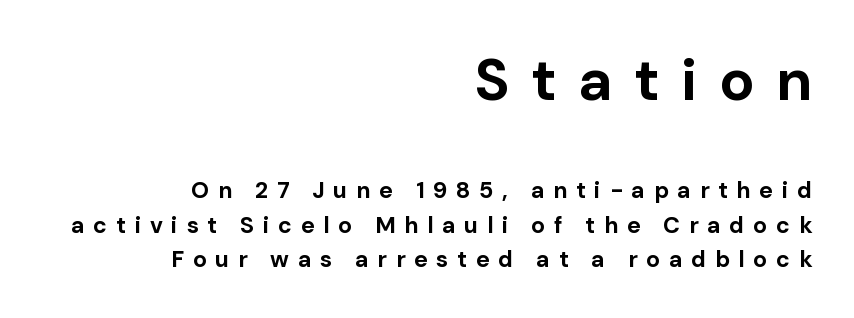
Q: Is the text bold? A: Yes.
Q: Is the text italic (slanted)? A: No, it is upright.
Q: Is the typeface a serif or a sans-serif typeface? A: Sans-serif.
Q: Is the text underlined? A: No.
Q: How is the paragraph aligned? A: Right-aligned.
Q: Is the spacing between letters normal or unusually wide? A: Unusually wide.
Q: Is the spacing between lines tight, normal or loose? A: Normal.
Q: Which block of text is set in a larger size, the first (top) or the second (bottom)? A: The first (top) one.
Q: Width (condensed, normal, or wide)? A: Normal.
Q: Stroke contrast? A: Low.
Q: x-height? A: Medium.
Q: Monospaced? A: No.
